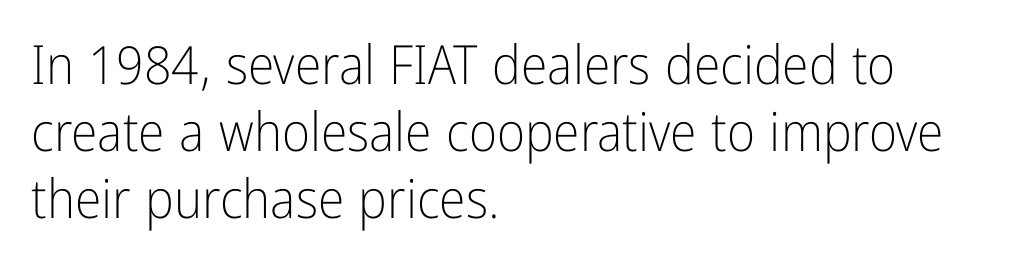
{"serif": "no", "italic": "no", "bold": "no", "weight": "light", "width": "condensed", "stroke_contrast": "low", "x_height": "medium", "monospaced": "no", "underline": "no", "align": "left", "line_spacing_ratio": 1.24, "letter_spacing": "normal", "letter_spacing_em": 0.0, "glyph_px": 54}
